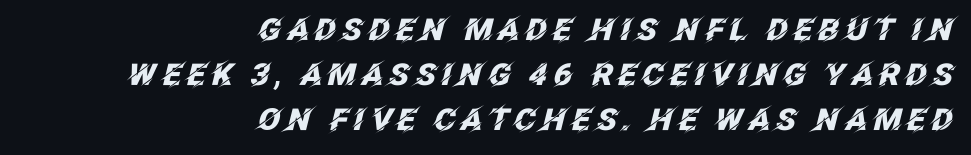
Q: Is the text bold? A: Yes.
Q: Is the text italic (slanted)? A: Yes, it leans right by about 12 degrees.
Q: Is the text underlined? A: No.
Q: How is the paragraph aligned? A: Right-aligned.
Q: Is the spacing between lines tight, normal or loose? A: Normal.
Q: Width (condensed, normal, or wide)? A: Normal.
Q: Stroke contrast? A: Low.
Q: x-height? A: Large.
Q: Monospaced? A: No.
